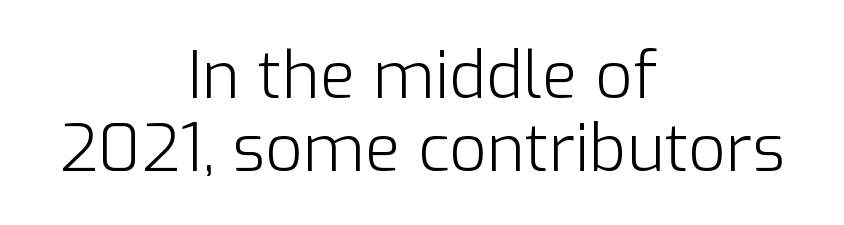
{"serif": "no", "italic": "no", "bold": "no", "weight": "light", "width": "normal", "stroke_contrast": "low", "x_height": "medium", "monospaced": "no", "underline": "no", "align": "center", "line_spacing": "tight", "line_spacing_ratio": 1.12, "letter_spacing": "normal", "letter_spacing_em": 0.0, "glyph_px": 65}
